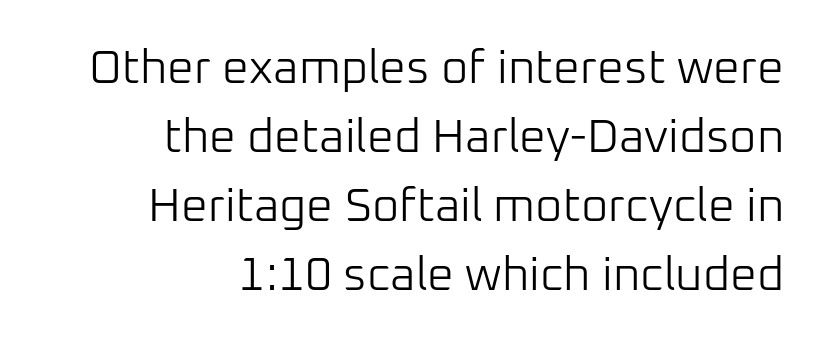
The image shows 47 px light sans-serif type, upright; set right-aligned, normal line spacing (1.47x), normal letter spacing, not underlined; low stroke contrast and a medium x-height.
